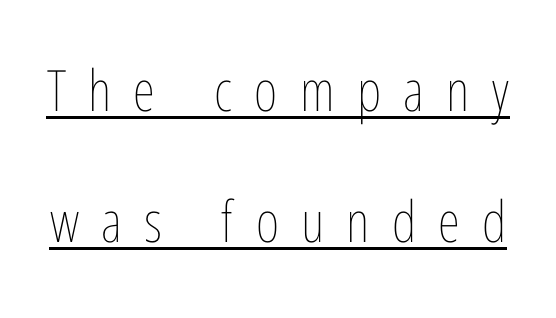
The image shows 57 px thin, condensed type, upright; set loose line spacing (2.3x), unusually wide letter spacing (+0.39 em), underlined; low stroke contrast and a medium x-height.
